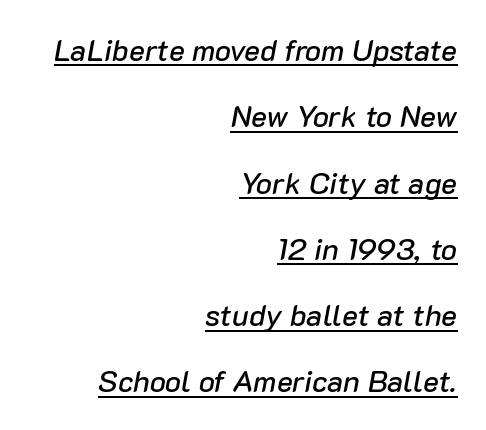
{"italic": "yes", "lean": "right", "slant_degrees": 10, "width": "normal", "stroke_contrast": "low", "x_height": "medium", "monospaced": "no", "underline": "yes", "align": "right", "line_spacing": "loose", "line_spacing_ratio": 2.21, "letter_spacing": "normal", "letter_spacing_em": 0.0, "glyph_px": 30}
